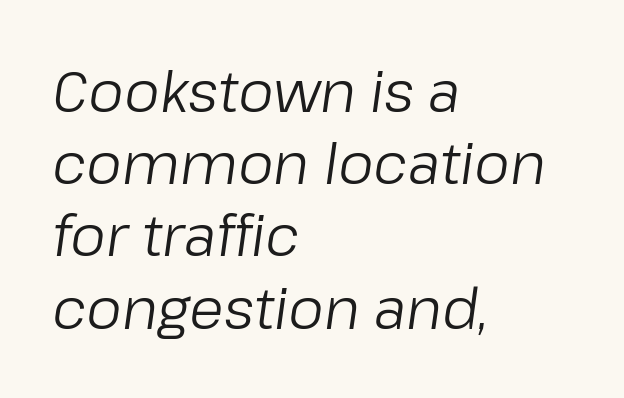
Q: Is the text bold? A: No.
Q: Is the text italic (slanted)? A: Yes, it leans right by about 8 degrees.
Q: Is the text underlined? A: No.
Q: How is the paragraph aligned? A: Left-aligned.
Q: Is the spacing between letters normal or unusually wide? A: Normal.
Q: Is the spacing between lines tight, normal or loose? A: Normal.
Q: Width (condensed, normal, or wide)? A: Normal.
Q: Stroke contrast? A: Low.
Q: x-height? A: Medium.
Q: Monospaced? A: No.
